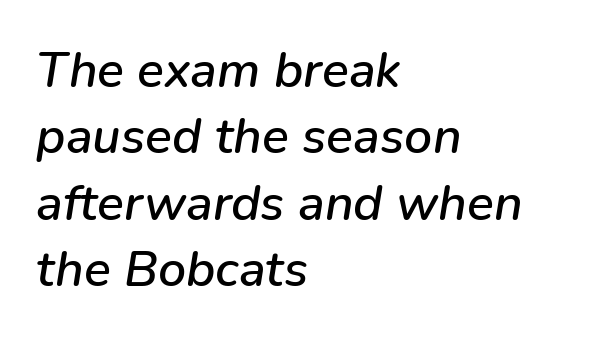
The zone under the glyphs is completely vacant. These lines are rendered in a variable-pitch font. What stands out about the letter spacing? Nothing — it is the standard amount. Leading matches the norm, producing a regular column. When letters slant like this, we call the style italic. The passage is arranged the way most books set body copy — flush left.
